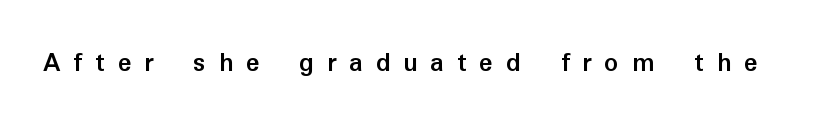
{"serif": "no", "italic": "no", "bold": "yes", "weight": "semibold", "width": "normal", "stroke_contrast": "low", "x_height": "medium", "monospaced": "no", "underline": "no", "letter_spacing": "wide", "letter_spacing_em": 0.46, "glyph_px": 28}
